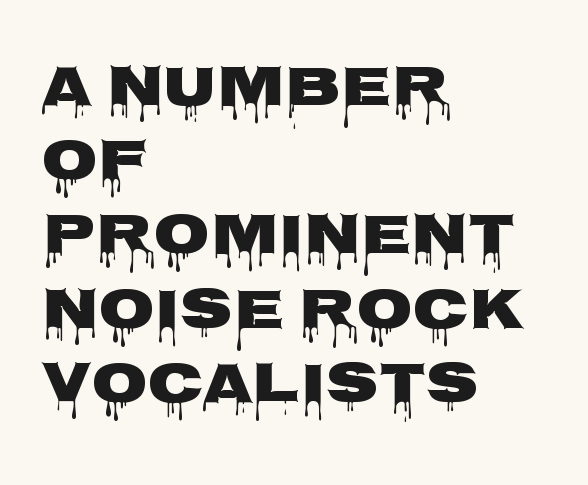
The image shows 58 px heavy, wide sans-serif type, upright; set left-aligned, normal line spacing (1.28x), normal letter spacing, not underlined; low stroke contrast and a large x-height.
